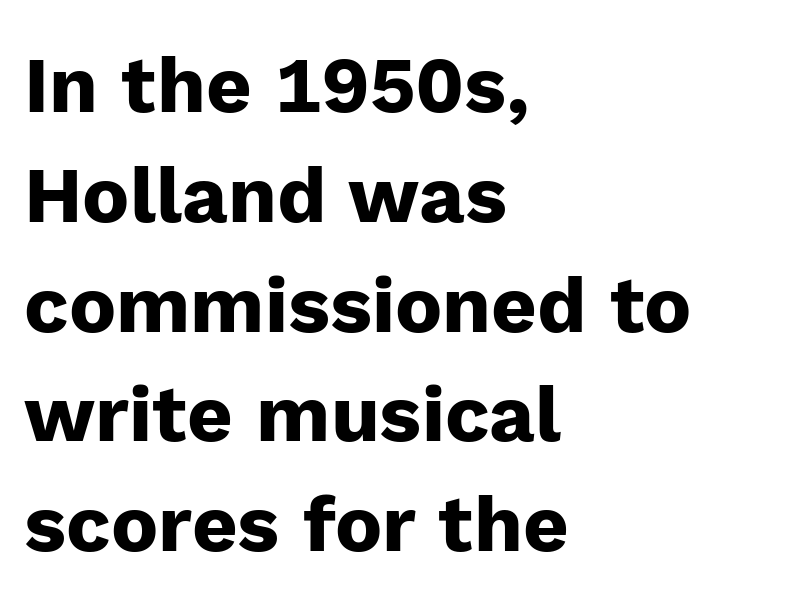
Q: Is the text bold? A: Yes.
Q: Is the text italic (slanted)? A: No, it is upright.
Q: Is the typeface a serif or a sans-serif typeface? A: Sans-serif.
Q: Is the text underlined? A: No.
Q: How is the paragraph aligned? A: Left-aligned.
Q: Is the spacing between letters normal or unusually wide? A: Normal.
Q: Is the spacing between lines tight, normal or loose? A: Normal.
Q: Width (condensed, normal, or wide)? A: Normal.
Q: Stroke contrast? A: Low.
Q: x-height? A: Medium.
Q: Monospaced? A: No.
